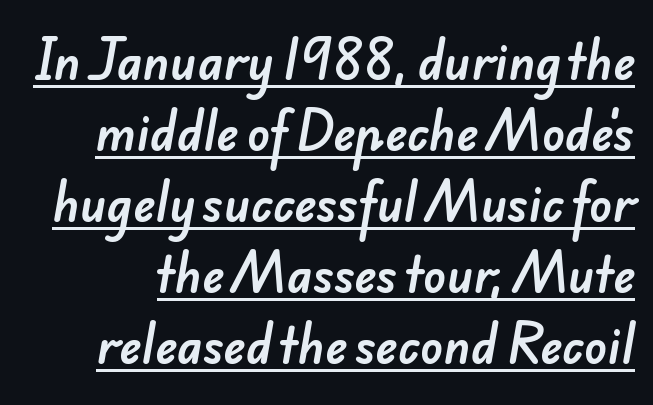
Q: Is the typeface a serif or a sans-serif typeface? A: Sans-serif.
Q: Is the text underlined? A: Yes.
Q: Is the spacing between letters normal or unusually wide? A: Normal.
Q: Is the spacing between lines tight, normal or loose? A: Normal.
Q: Width (condensed, normal, or wide)? A: Normal.
Q: Stroke contrast? A: Low.
Q: x-height? A: Small.
Q: Monospaced? A: No.
